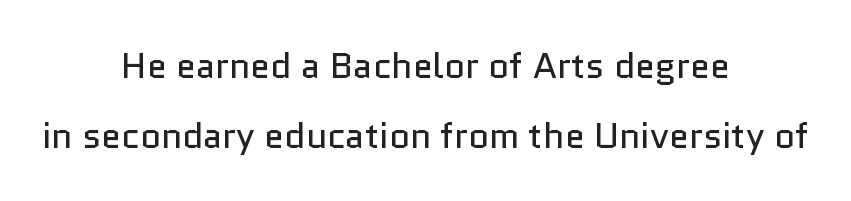
Q: Is the text bold? A: No.
Q: Is the text italic (slanted)? A: No, it is upright.
Q: Is the typeface a serif or a sans-serif typeface? A: Sans-serif.
Q: Is the text underlined? A: No.
Q: How is the paragraph aligned? A: Centered.
Q: Is the spacing between letters normal or unusually wide? A: Normal.
Q: Is the spacing between lines tight, normal or loose? A: Loose.
Q: Width (condensed, normal, or wide)? A: Normal.
Q: Stroke contrast? A: Low.
Q: x-height? A: Medium.
Q: Monospaced? A: No.
